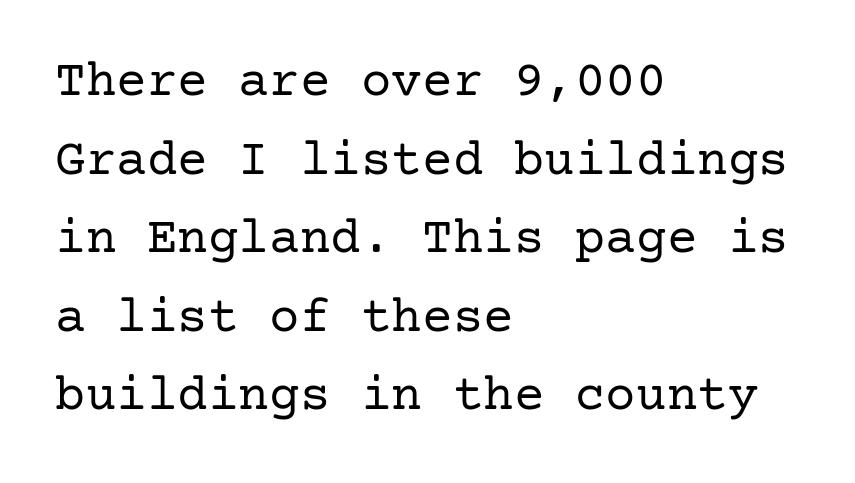
Q: Is the text bold? A: No.
Q: Is the text italic (slanted)? A: No, it is upright.
Q: Is the typeface a serif or a sans-serif typeface? A: Serif.
Q: Is the text underlined? A: No.
Q: How is the paragraph aligned? A: Left-aligned.
Q: Is the spacing between letters normal or unusually wide? A: Normal.
Q: Is the spacing between lines tight, normal or loose? A: Normal.
Q: Width (condensed, normal, or wide)? A: Normal.
Q: Stroke contrast? A: Low.
Q: x-height? A: Medium.
